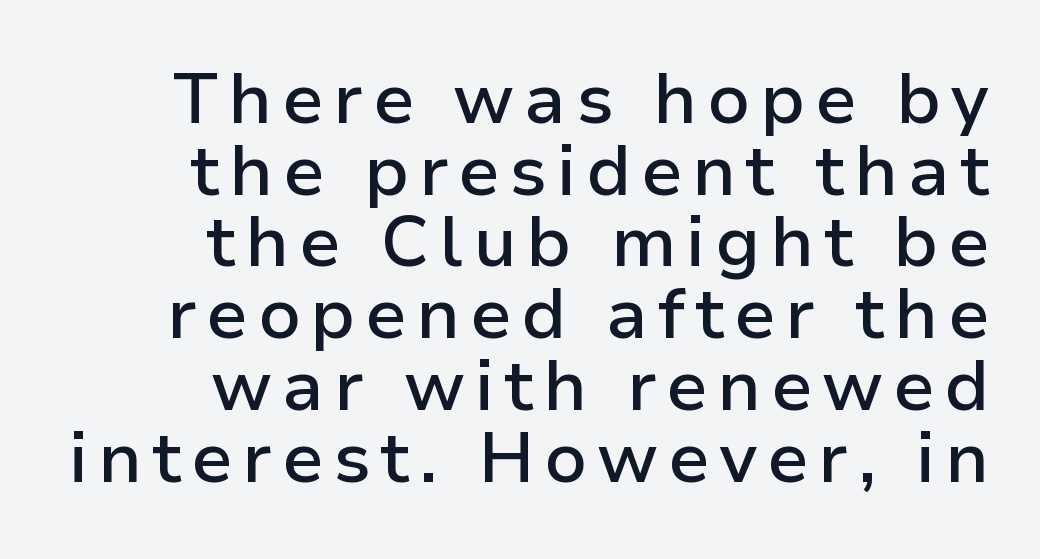
Q: Is the text bold? A: Semi-bold.
Q: Is the text italic (slanted)? A: No, it is upright.
Q: Is the typeface a serif or a sans-serif typeface? A: Sans-serif.
Q: Is the text underlined? A: No.
Q: How is the paragraph aligned? A: Right-aligned.
Q: Is the spacing between lines tight, normal or loose? A: Tight.
Q: Width (condensed, normal, or wide)? A: Normal.
Q: Stroke contrast? A: Low.
Q: x-height? A: Medium.
Q: Monospaced? A: No.
